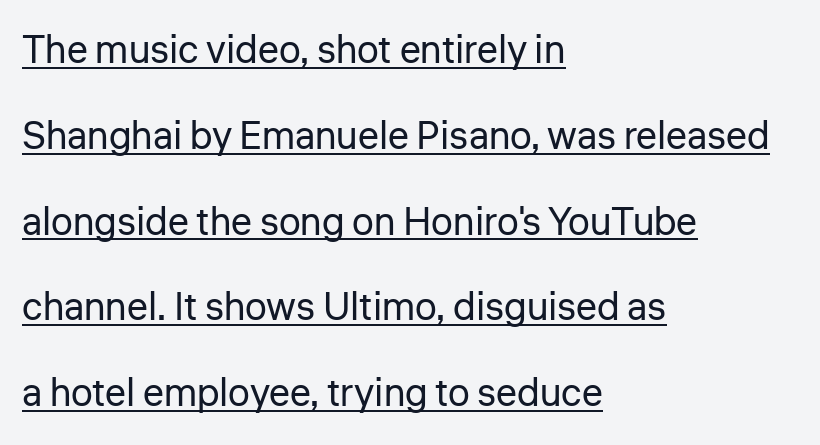
Q: Is the text bold? A: No.
Q: Is the text italic (slanted)? A: No, it is upright.
Q: Is the typeface a serif or a sans-serif typeface? A: Sans-serif.
Q: Is the text underlined? A: Yes.
Q: How is the paragraph aligned? A: Left-aligned.
Q: Is the spacing between letters normal or unusually wide? A: Normal.
Q: Is the spacing between lines tight, normal or loose? A: Loose.
Q: Width (condensed, normal, or wide)? A: Normal.
Q: Stroke contrast? A: Low.
Q: x-height? A: Medium.
Q: Monospaced? A: No.
